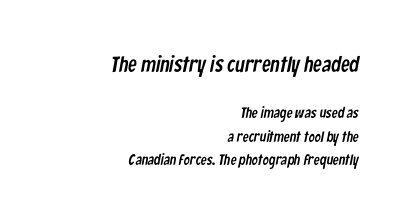
The image shows 22 px text type; set right-aligned, normal line spacing (1.57x), normal letter spacing, not underlined; the first (top) block is 1.47x larger.
